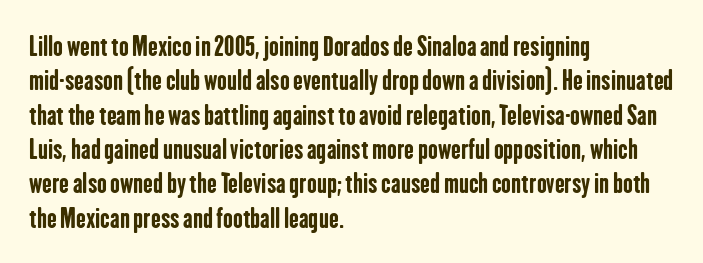
{"italic": "no", "bold": "yes", "underline": "no", "align": "left", "line_spacing": "normal", "line_spacing_ratio": 1.32, "letter_spacing": "normal", "letter_spacing_em": 0.0, "glyph_px": 26}
